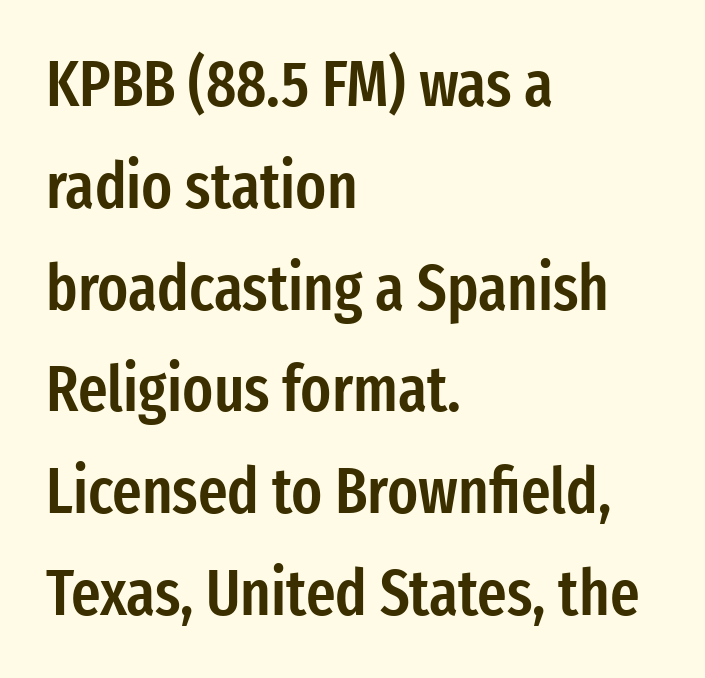
The type family on display is of the sans-serif kind. If you measured baseline to baseline, you'd find a middling distance. The strip under each line holds only bare page. Semibold letterforms, between regular and bold. What stands out about the letter spacing? Nothing — it is the standard amount. The lines are quadded left.
